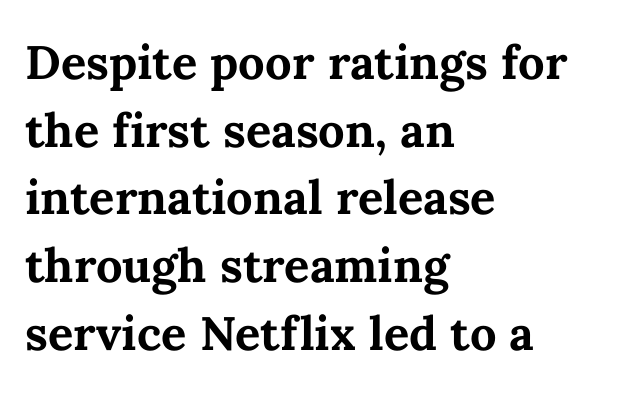
Q: Is the text bold? A: Yes.
Q: Is the text italic (slanted)? A: No, it is upright.
Q: Is the text underlined? A: No.
Q: How is the paragraph aligned? A: Left-aligned.
Q: Is the spacing between letters normal or unusually wide? A: Normal.
Q: Is the spacing between lines tight, normal or loose? A: Normal.
Q: Width (condensed, normal, or wide)? A: Normal.
Q: Stroke contrast? A: Medium.
Q: x-height? A: Medium.
Q: Monospaced? A: No.
